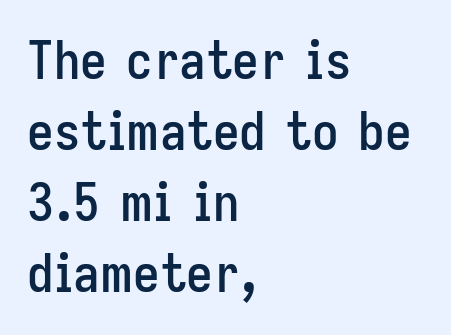
The face used here is proportionally spaced, like ordinary book or web type. Evenly set lines give the paragraph a standard silhouette. Grotesque or geometric, the face here clearly has no serifs. The rendering anchors every line to the left-hand side. The gaps between neighbouring characters are ordinary and unremarkable.
